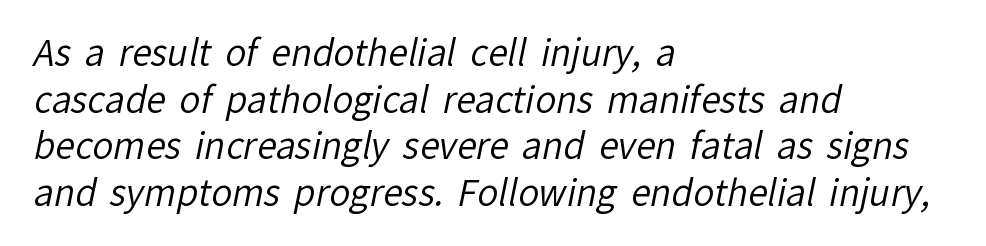
Q: Is the text bold? A: No.
Q: Is the typeface a serif or a sans-serif typeface? A: Sans-serif.
Q: Is the text underlined? A: No.
Q: How is the paragraph aligned? A: Left-aligned.
Q: Is the spacing between letters normal or unusually wide? A: Normal.
Q: Is the spacing between lines tight, normal or loose? A: Normal.
Q: Width (condensed, normal, or wide)? A: Normal.
Q: Stroke contrast? A: Low.
Q: x-height? A: Medium.
Q: Monospaced? A: No.
